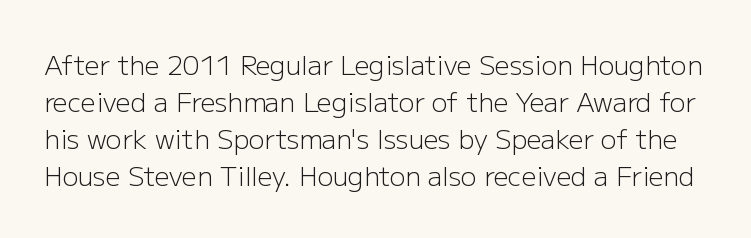
The image shows 26 px text type, upright; set normal line spacing (1.42x), normal letter spacing, not underlined.
